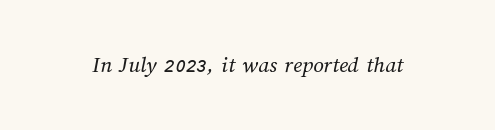
Q: Is the text bold? A: No.
Q: Is the text underlined? A: No.
Q: Is the spacing between letters normal or unusually wide? A: Normal.
